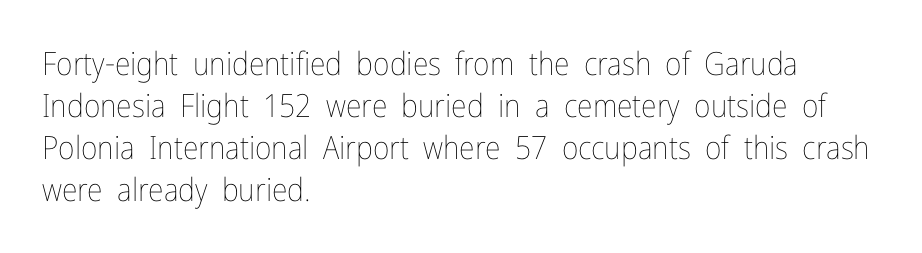
The compositor pushed each line to the left boundary. The letters stand upright; this is a roman face. Nothing unusual about the tracking: characters are spaced as the font intends. The rendering uses natural spacing where letterforms have individual widths. Weight: not bold — regular or lighter. The designer left line spacing at the default.
